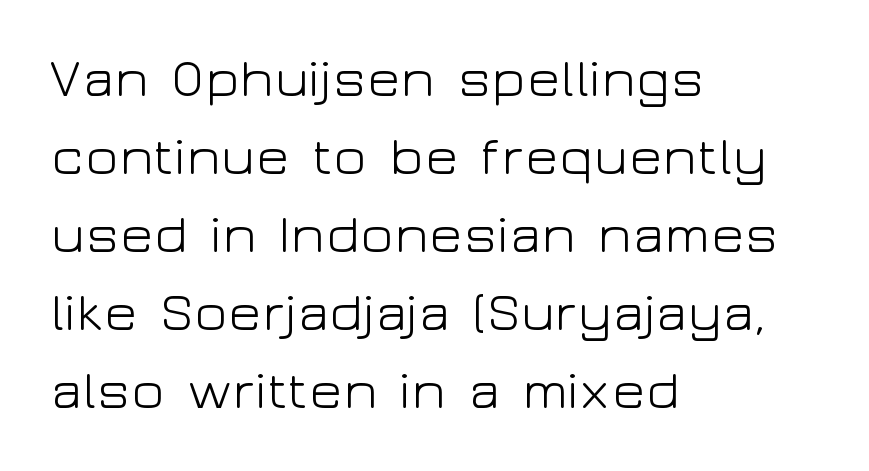
Line beginnings align vertically; line endings do not. Is this a fixed-width face? No — the glyphs have proportional, varying widths. The space between consecutive lines is moderate. The rendering shows plain stroke endings on the letterforms — a sans-serif design.
